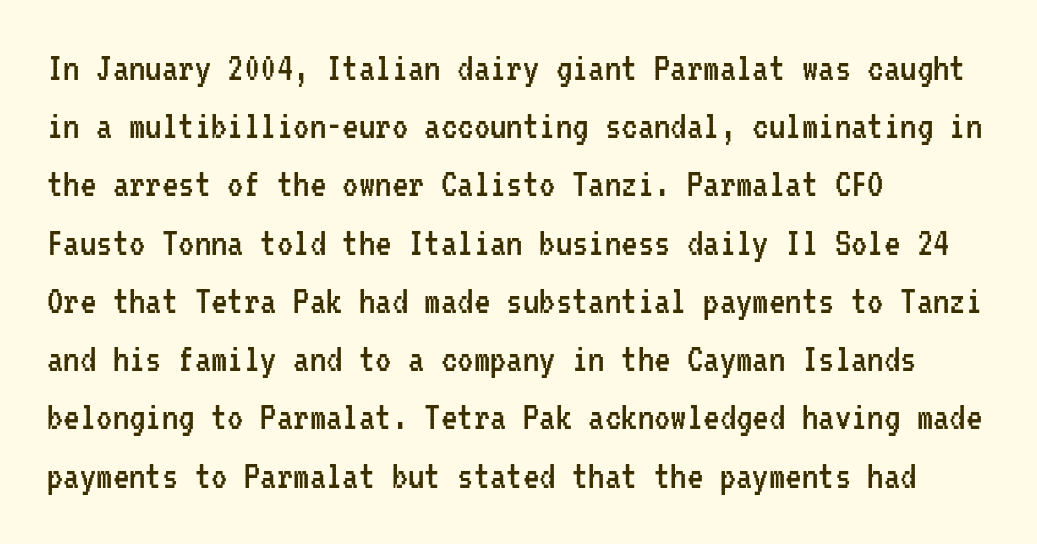
Q: Is the text bold? A: No.
Q: Is the text italic (slanted)? A: No, it is upright.
Q: Is the typeface a serif or a sans-serif typeface? A: Sans-serif.
Q: Is the text underlined? A: No.
Q: How is the paragraph aligned? A: Left-aligned.
Q: Is the spacing between letters normal or unusually wide? A: Normal.
Q: Is the spacing between lines tight, normal or loose? A: Normal.
Q: Width (condensed, normal, or wide)? A: Condensed.
Q: Stroke contrast? A: Low.
Q: x-height? A: Medium.
Q: Monospaced? A: Yes.
